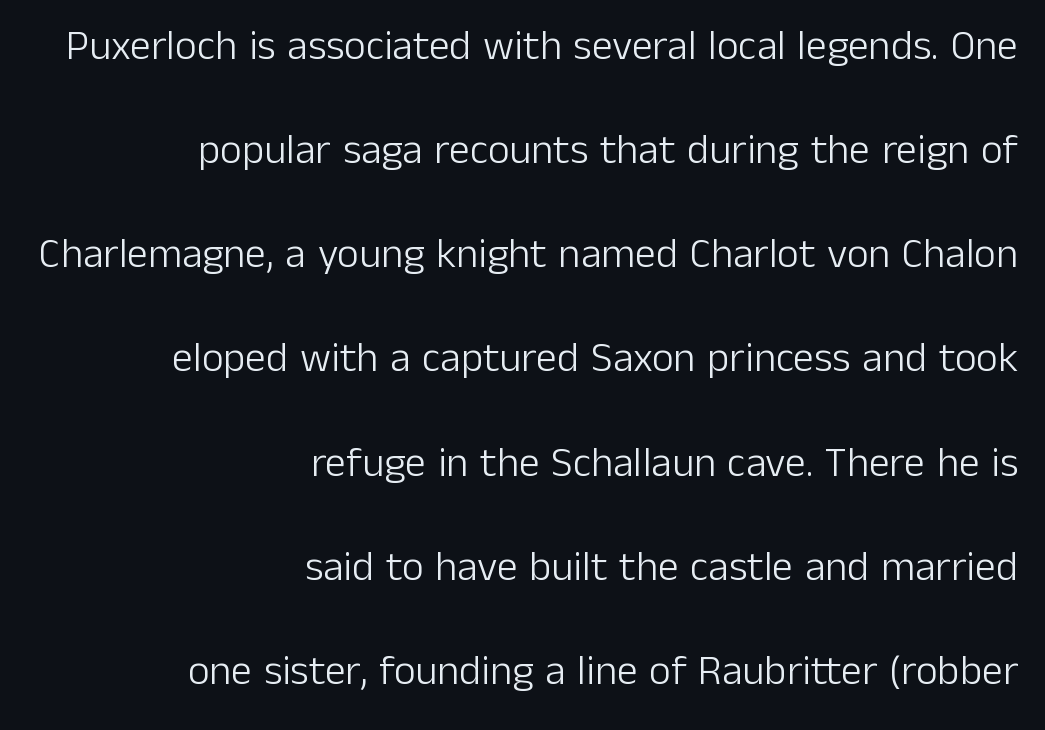
One-word summary of the alignment: right. Think of a printed novel: that variable character pitch is what you see here. This rendering employs a face without finishing strokes, i.e., a sans-serif. The font sits on the lighter half of the weight spectrum, regular included. Glyph-to-glyph distance matches everyday printed text. Every character sits straight up, as roman type does.
